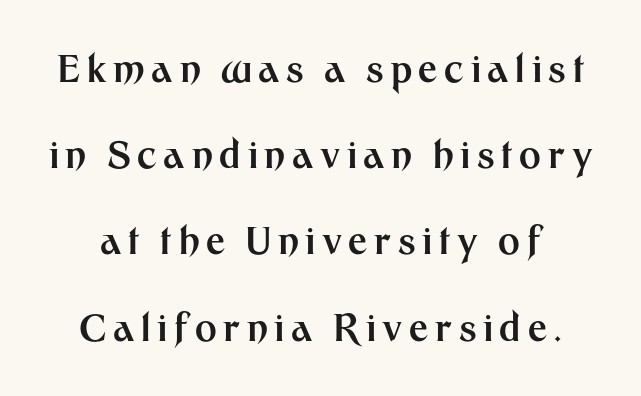
The image shows 37 px bold sans-serif type, upright; set loose line spacing (2.33x), not underlined; medium stroke contrast and a medium x-height.
